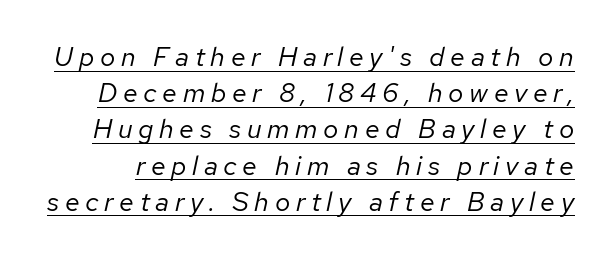
Underlined type. Regarding leading, the lines here are spaced in the standard way. A light-to-regular cut is what we see here. What stands out about the letter spacing? Its width — letters are far apart.
